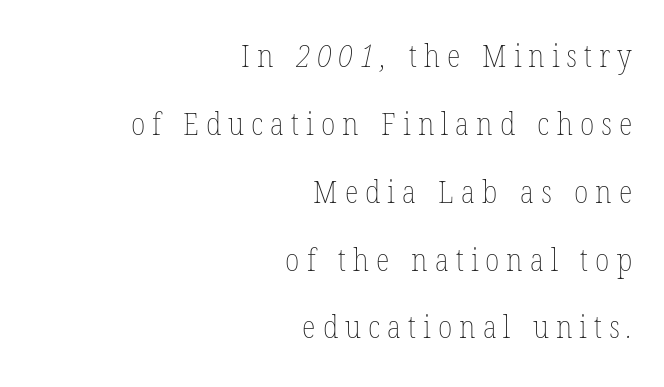
Substantial extra tracking has been applied to these lines. These lines are rendered in a variable-pitch font. Compared with a flush-left layout, this one pins lines to the opposite, right side. A bare baseline throughout the passage.
